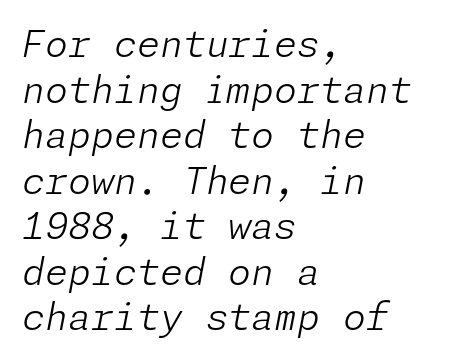
{"italic": "yes", "lean": "right", "slant_degrees": 11, "bold": "no", "weight": "light", "width": "normal", "stroke_contrast": "low", "x_height": "medium", "underline": "no", "align": "left", "line_spacing_ratio": 1.23, "letter_spacing": "normal", "letter_spacing_em": 0.0, "glyph_px": 37}
